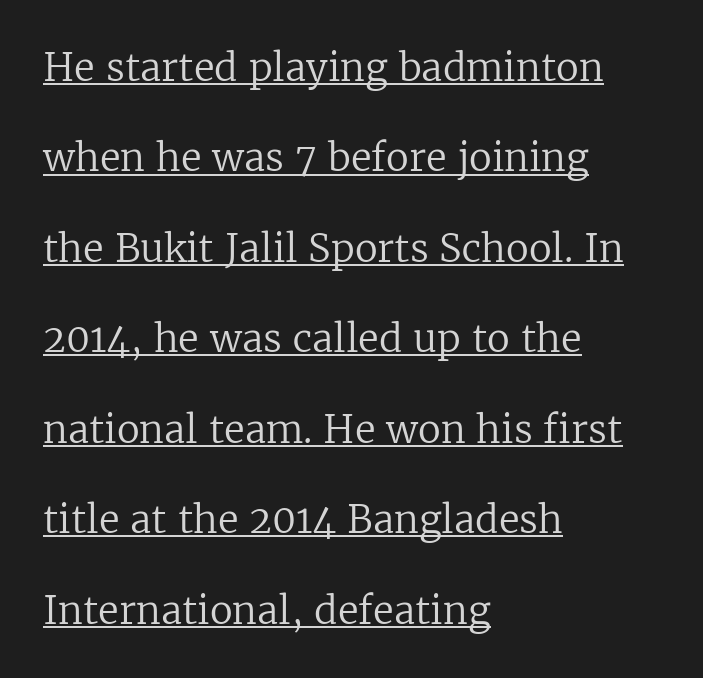
Horizontally, the lines are justified to the leading edge only. These lines stand farther apart than default settings would place them. These lines keep a tight, regular rhythm from letter to letter. The glyphs in this specimen are seriffed.
